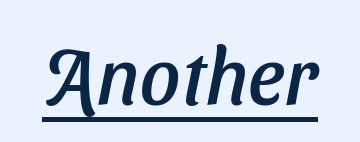
Decoration check: the copy is underlined. Characters follow at the spacing the type designer built in. Looks like regular typesetting: each glyph gets only the width it needs.
